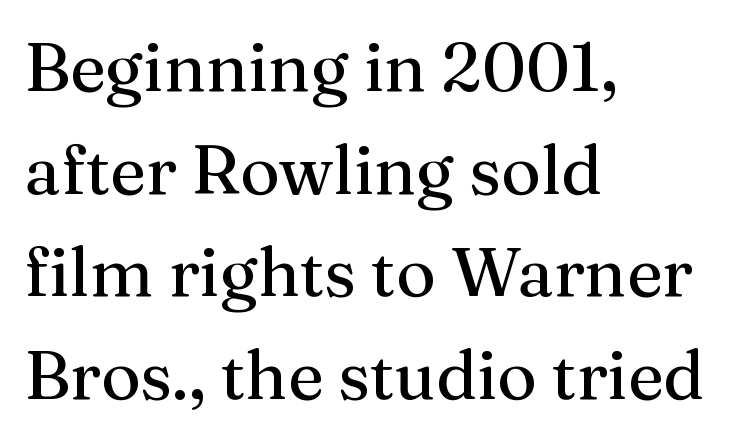
The image shows 68 px serif type, upright; set left-aligned, normal line spacing (1.51x), normal letter spacing, not underlined; medium stroke contrast and a medium x-height.
